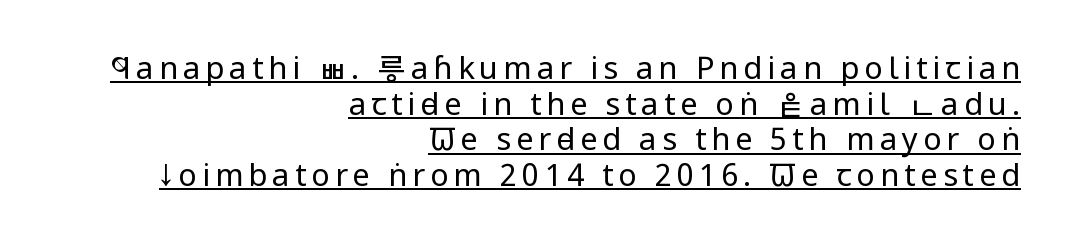
Q: Is the text bold? A: No.
Q: Is the text italic (slanted)? A: No, it is upright.
Q: Is the typeface a serif or a sans-serif typeface? A: Sans-serif.
Q: Is the text underlined? A: Yes.
Q: How is the paragraph aligned? A: Right-aligned.
Q: Is the spacing between lines tight, normal or loose? A: Tight.
Q: Width (condensed, normal, or wide)? A: Condensed.
Q: Stroke contrast? A: Low.
Q: x-height? A: Large.
Q: Monospaced? A: No.
